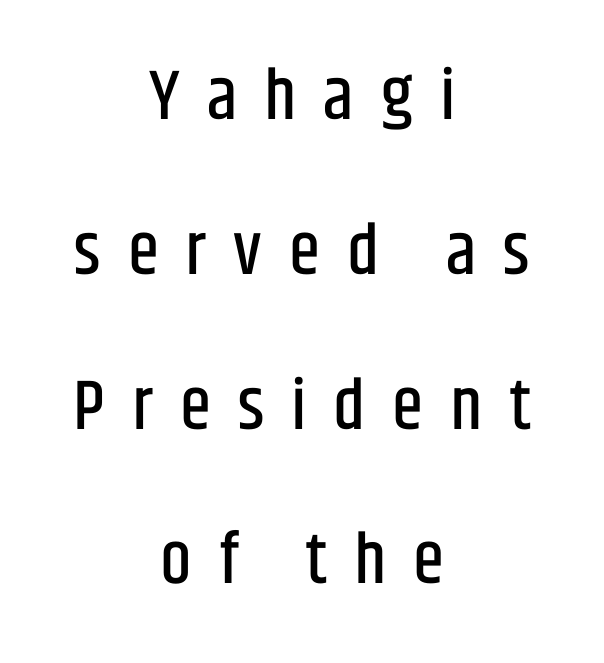
Q: Is the text italic (slanted)? A: No, it is upright.
Q: Is the typeface a serif or a sans-serif typeface? A: Sans-serif.
Q: Is the text underlined? A: No.
Q: How is the paragraph aligned? A: Centered.
Q: Is the spacing between letters normal or unusually wide? A: Unusually wide.
Q: Is the spacing between lines tight, normal or loose? A: Loose.
Q: Width (condensed, normal, or wide)? A: Condensed.
Q: Stroke contrast? A: Low.
Q: x-height? A: Large.
Q: Monospaced? A: No.
